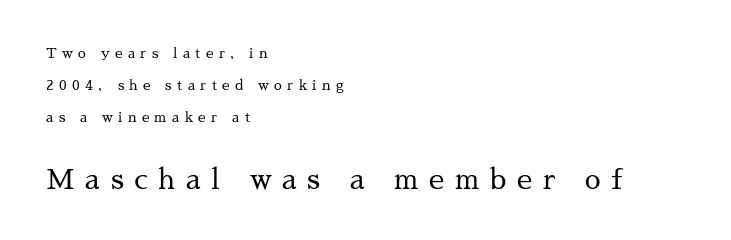
The image shows 28 px regular-weight serif type, upright; set left-aligned, loose line spacing (2.29x), unusually wide letter spacing (+0.38 em), not underlined; the second (bottom) block is 2.0x larger; medium stroke contrast and a medium x-height.
